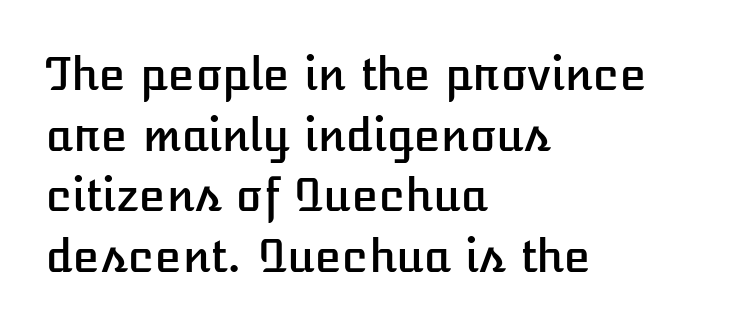
{"italic": "no", "width": "normal", "stroke_contrast": "low", "x_height": "medium", "monospaced": "no", "underline": "no", "align": "left", "line_spacing": "normal", "line_spacing_ratio": 1.38, "letter_spacing": "normal", "letter_spacing_em": 0.0, "glyph_px": 44}
